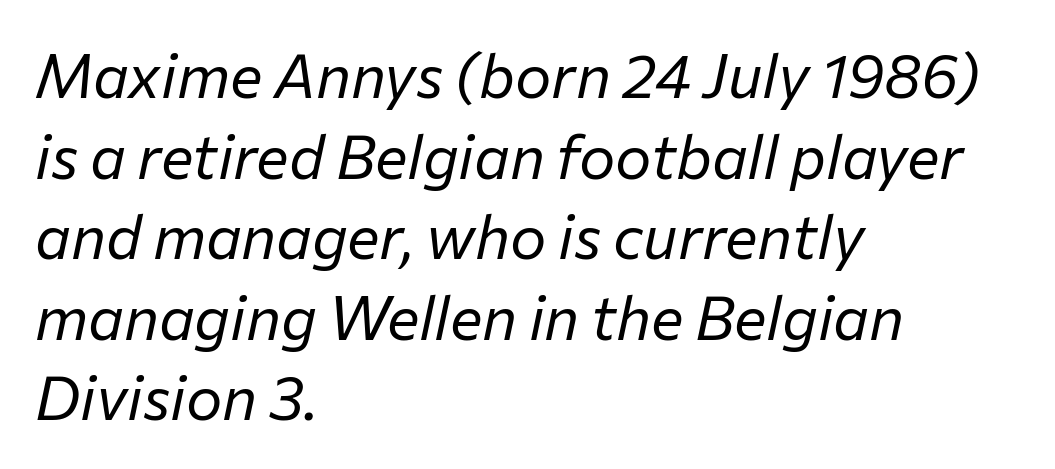
Letter spacing: default. Descenders are the only things crossing below the line. Stroke thickness stays within the range of a standard reading face or lighter. The vertical gap from one line to the next is medium. Leftover space on each line is placed entirely after the last word. Notice how the stems are inclined rather than vertical — that's the hallmark of italics.
